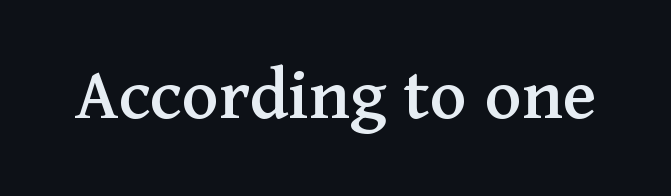
The image shows 77 px serif type, upright; set normal letter spacing, not underlined; medium stroke contrast and a medium x-height.
